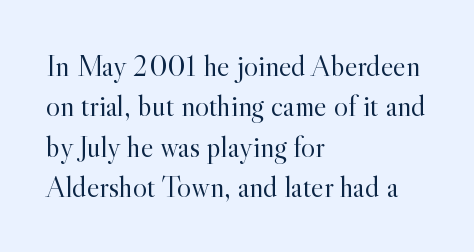
Q: Is the text bold? A: No.
Q: Is the text italic (slanted)? A: No, it is upright.
Q: Is the typeface a serif or a sans-serif typeface? A: Serif.
Q: Is the text underlined? A: No.
Q: How is the paragraph aligned? A: Left-aligned.
Q: Is the spacing between letters normal or unusually wide? A: Normal.
Q: Is the spacing between lines tight, normal or loose? A: Normal.
Q: Width (condensed, normal, or wide)? A: Normal.
Q: x-height? A: Small.
Q: Monospaced? A: No.
